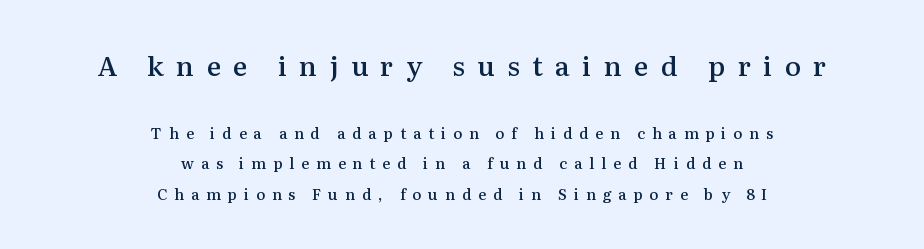
{"italic": "no", "bold": "semi", "underline": "no", "align": "center", "line_spacing": "loose", "line_spacing_ratio": 2.04, "letter_spacing": "wide", "letter_spacing_em": 0.46, "larger_block": "first", "size_ratio": 1.8, "glyph_px": 27}
